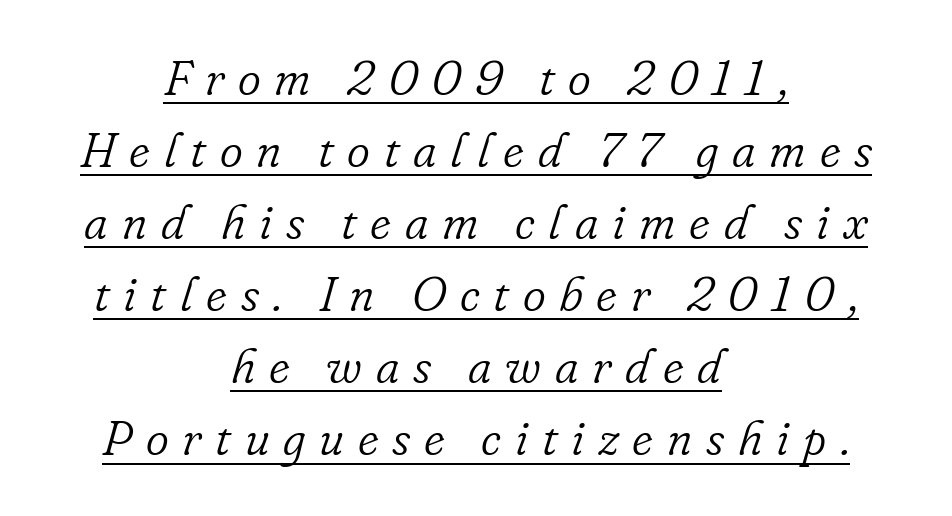
{"serif": "yes", "italic": "yes", "lean": "right", "slant_degrees": 16, "bold": "no", "weight": "light", "width": "normal", "stroke_contrast": "low", "x_height": "small", "monospaced": "no", "underline": "yes", "align": "center", "line_spacing": "normal", "line_spacing_ratio": 1.47, "letter_spacing": "wide", "letter_spacing_em": 0.28, "glyph_px": 49}
